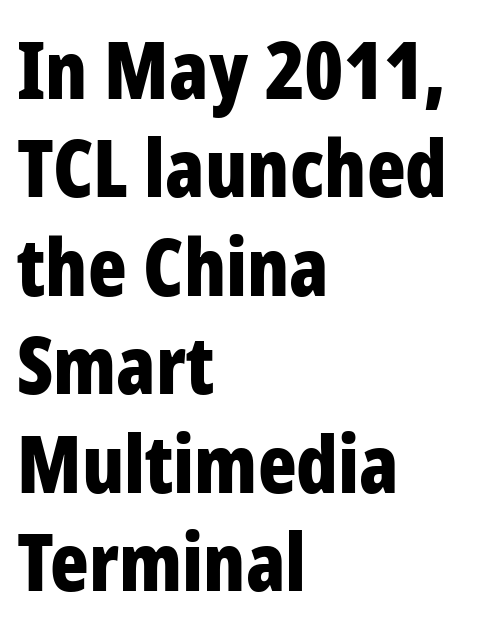
{"serif": "no", "italic": "no", "bold": "yes", "weight": "bold", "width": "condensed", "stroke_contrast": "low", "x_height": "large", "monospaced": "no", "underline": "no", "align": "left", "line_spacing_ratio": 1.23, "letter_spacing": "normal", "letter_spacing_em": 0.0, "glyph_px": 80}
